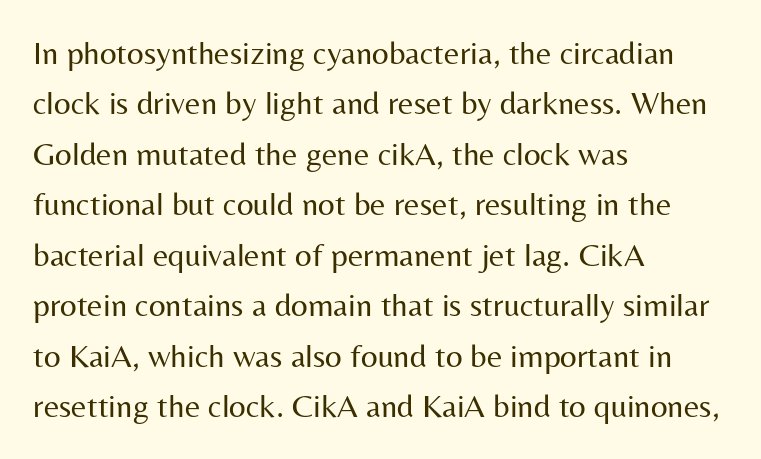
Observe the absence of serifs on each vertical stroke in this sample. The gap between lines stays unmarked. Italic? Not at all — the glyphs are vertical. Layout note: lines flush left. The weight would be labelled regular, book, light, or lighter still. These lines are rendered in a variable-pitch font.
